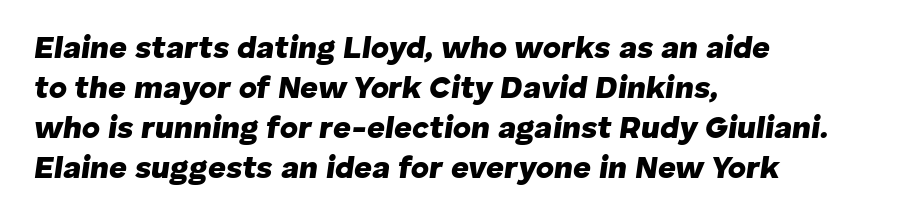
It's the slanting kind of type. Check the space under the baseline: it is left empty. Character widths vary here, with narrow letters taking less room than wide ones. Layout note: lines flush left. What's the leading like? Ordinary, nothing unusual. These lines keep a tight, regular rhythm from letter to letter.
